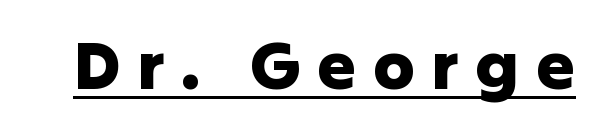
The image shows 65 px heavy sans-serif type, upright; set unusually wide letter spacing (+0.25 em), underlined; low stroke contrast and a medium x-height.
